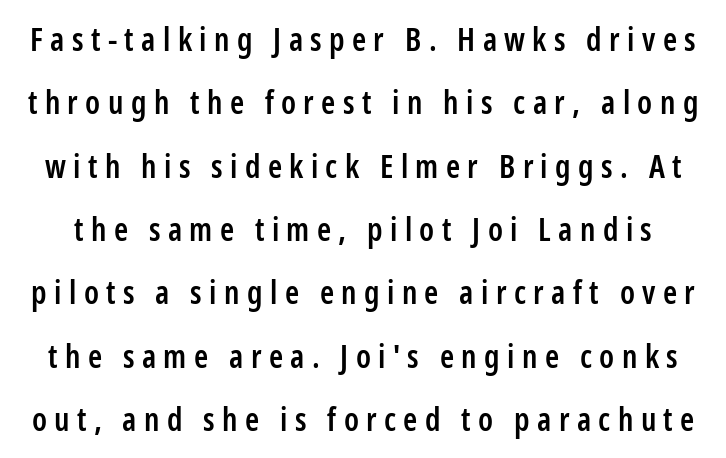
Q: Is the text bold? A: Semi-bold.
Q: Is the text italic (slanted)? A: No, it is upright.
Q: Is the typeface a serif or a sans-serif typeface? A: Sans-serif.
Q: Is the text underlined? A: No.
Q: Is the spacing between letters normal or unusually wide? A: Unusually wide.
Q: Is the spacing between lines tight, normal or loose? A: Loose.
Q: Width (condensed, normal, or wide)? A: Condensed.
Q: Stroke contrast? A: Low.
Q: x-height? A: Medium.
Q: Monospaced? A: No.
